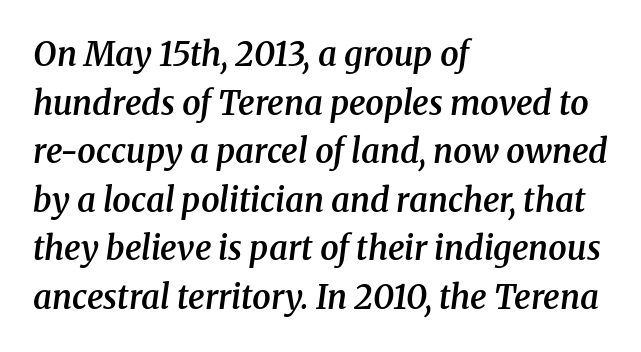
Little horizontal feet cap the strokes, marking this as serif type. Caption: multi-line text, flush left, ragged right. Is the type slanted? Yes — the strokes lean at a clear angle. The baseline area is clear. The block of text has a typical density, with ordinary space between rows.
